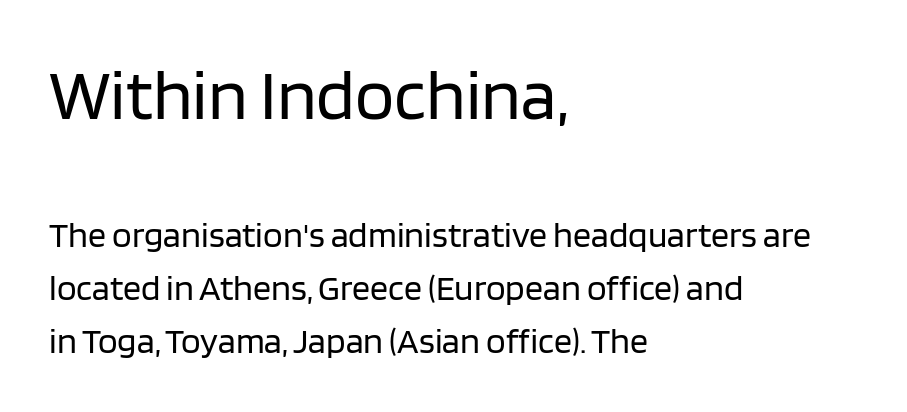
Q: Is the text bold? A: No.
Q: Is the text italic (slanted)? A: No, it is upright.
Q: Is the typeface a serif or a sans-serif typeface? A: Sans-serif.
Q: Is the text underlined? A: No.
Q: How is the paragraph aligned? A: Left-aligned.
Q: Is the spacing between letters normal or unusually wide? A: Normal.
Q: Is the spacing between lines tight, normal or loose? A: Normal.
Q: Which block of text is set in a larger size, the first (top) or the second (bottom)? A: The first (top) one.
Q: Width (condensed, normal, or wide)? A: Normal.
Q: Stroke contrast? A: Low.
Q: x-height? A: Large.
Q: Monospaced? A: No.
